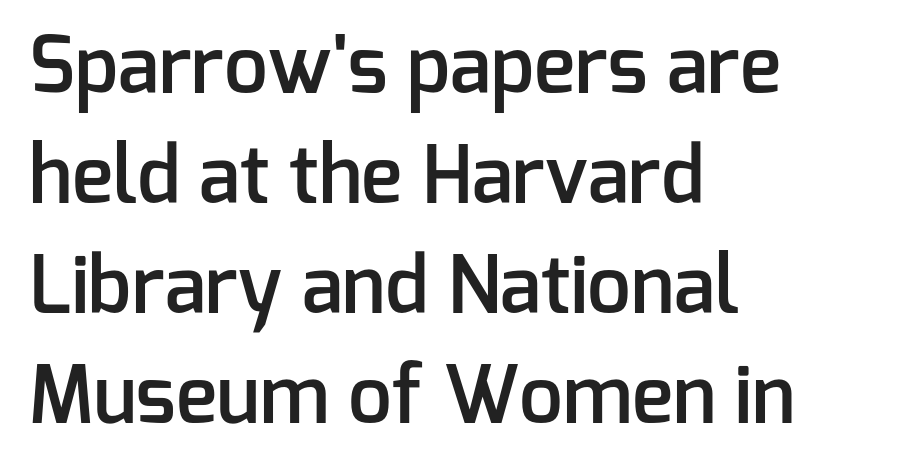
Glyph-to-glyph distance matches everyday printed text. Compared with an ordinary text face, these strokes are moderately heavier — a semibold. Teacher's note: observe the even left margin — that is flush-left alignment. The letters carry no serifs — their stems end cleanly without finishing strokes. Think of a printed novel: that variable character pitch is what you see here. A normal amount of white space separates one row of letters from the next.
